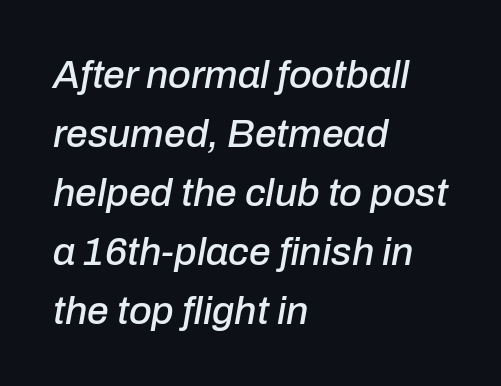
{"italic": "yes", "lean": "right", "slant_degrees": 10, "width": "normal", "stroke_contrast": "low", "x_height": "medium", "monospaced": "no", "underline": "no", "align": "left", "line_spacing": "normal", "line_spacing_ratio": 1.51, "letter_spacing": "normal", "letter_spacing_em": 0.0, "glyph_px": 39}
